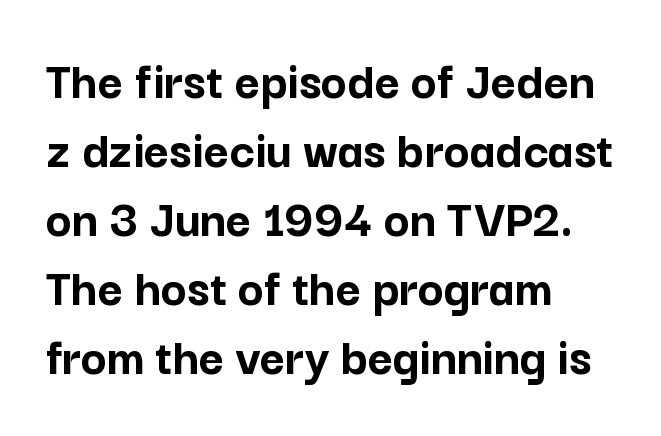
{"serif": "no", "italic": "no", "bold": "yes", "weight": "semibold", "width": "normal", "stroke_contrast": "low", "x_height": "medium", "monospaced": "no", "underline": "no", "align": "left", "line_spacing": "normal", "line_spacing_ratio": 1.28, "letter_spacing": "normal", "letter_spacing_em": 0.0, "glyph_px": 54}
